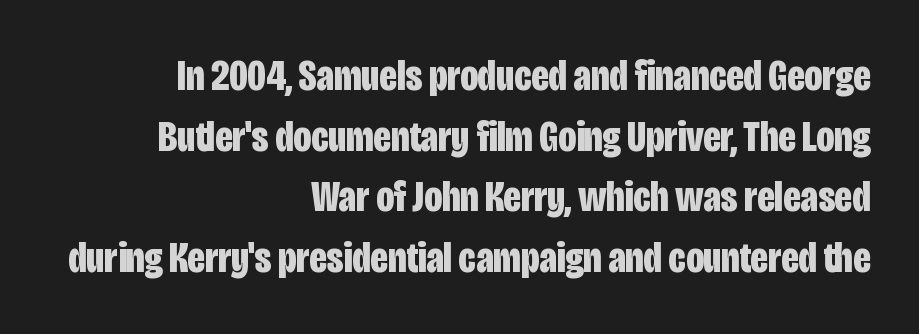
Q: Is the text bold? A: Yes.
Q: Is the text italic (slanted)? A: No, it is upright.
Q: Is the typeface a serif or a sans-serif typeface? A: Sans-serif.
Q: Is the text underlined? A: No.
Q: How is the paragraph aligned? A: Right-aligned.
Q: Is the spacing between letters normal or unusually wide? A: Normal.
Q: Is the spacing between lines tight, normal or loose? A: Normal.
Q: Width (condensed, normal, or wide)? A: Condensed.
Q: Stroke contrast? A: Low.
Q: x-height? A: Large.
Q: Monospaced? A: No.
